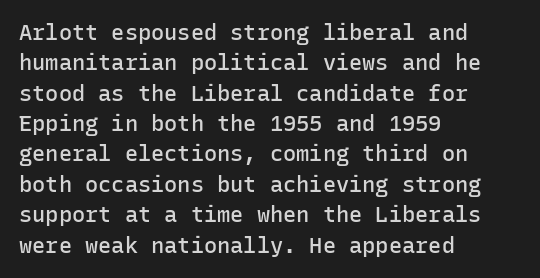
The lines sit at an ordinary, default distance from one another. Letter spacing: default. Check under the words: just untouched page. In terms of weight, the rendering is demibold, just under bold. Short and long lines alike share a common starting point at left. Quick note: not italic, upright.
